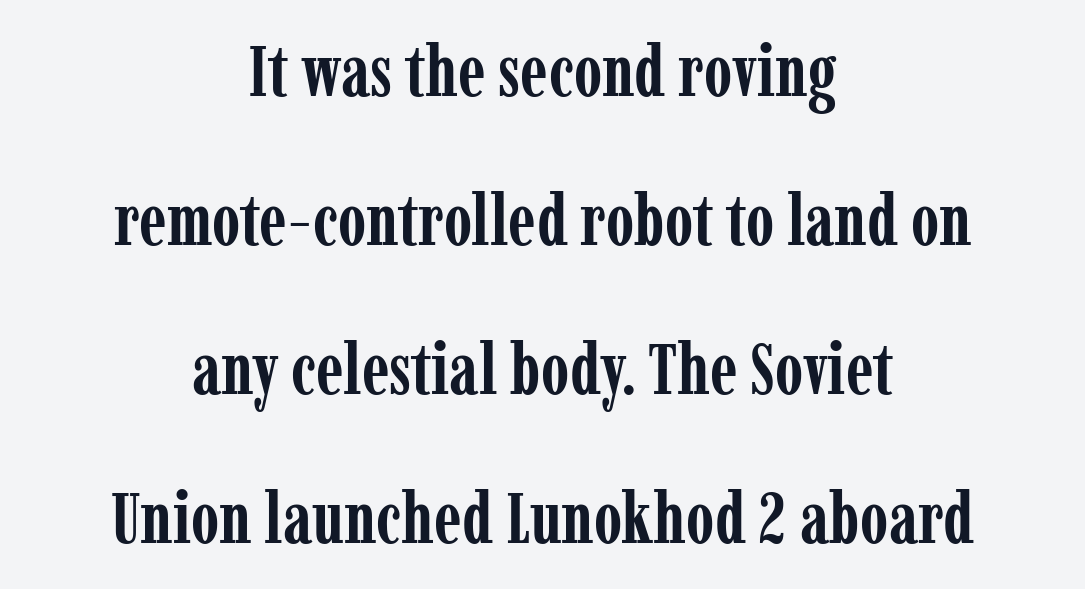
Posture: upright roman. Check where the strokes stop: tiny serifs finish them off. The face used here is proportionally spaced, like ordinary book or web type. A great deal of white space separates one row of letters from the next.
